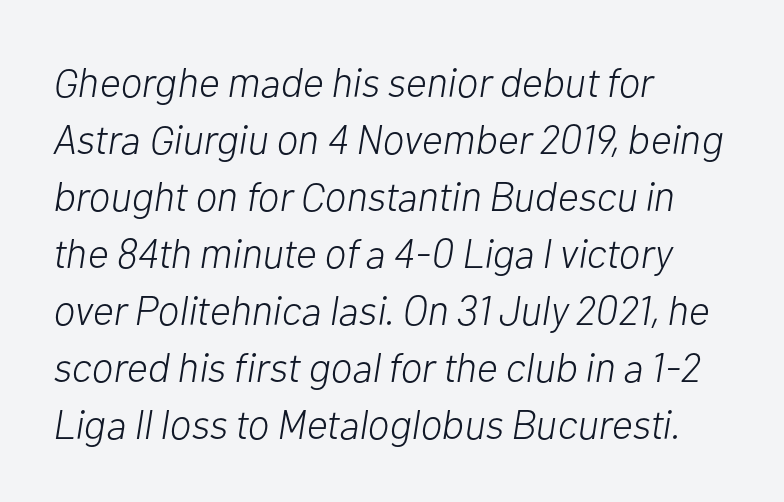
Q: Is the text bold? A: No.
Q: Is the text italic (slanted)? A: Yes, it leans right by about 10 degrees.
Q: Is the text underlined? A: No.
Q: How is the paragraph aligned? A: Left-aligned.
Q: Is the spacing between letters normal or unusually wide? A: Normal.
Q: Is the spacing between lines tight, normal or loose? A: Normal.
Q: Width (condensed, normal, or wide)? A: Normal.
Q: Stroke contrast? A: Low.
Q: x-height? A: Medium.
Q: Monospaced? A: No.
